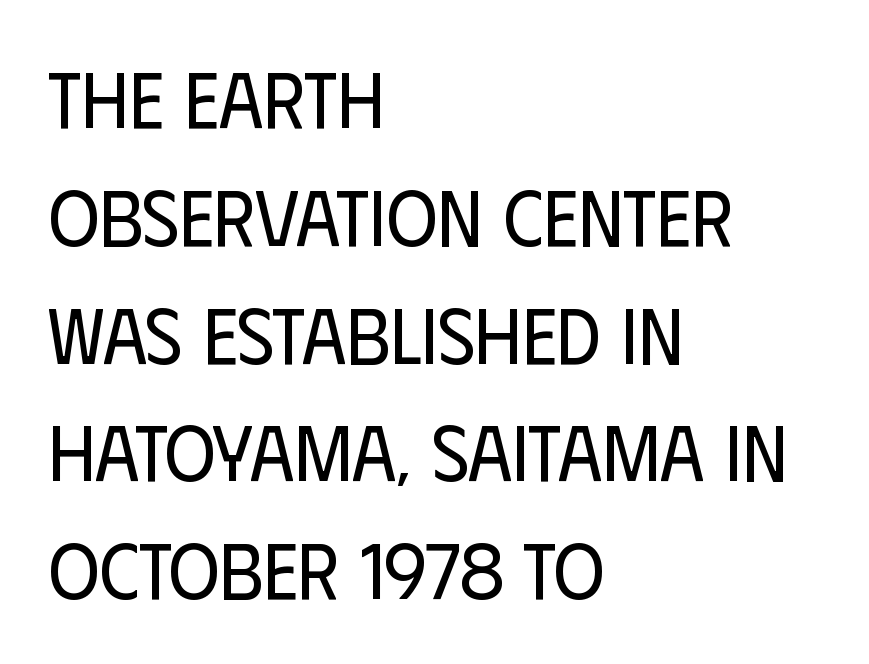
The image shows 78 px regular-weight, condensed sans-serif type, upright; set left-aligned, normal line spacing (1.51x), normal letter spacing, not underlined; low stroke contrast and a large x-height.
